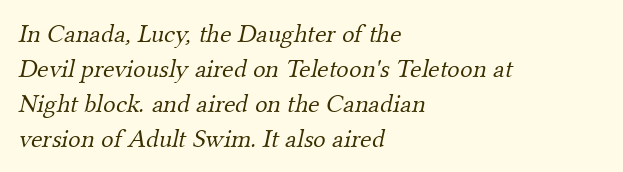
The gap between lines stays unmarked. Words appear dense and cohesive because spacing is normal. Is there much room between lines? A standard amount, neither cramped nor airy. The rag falls on the right side of this text block. Vertical stems look standard width or narrower in stroke.
